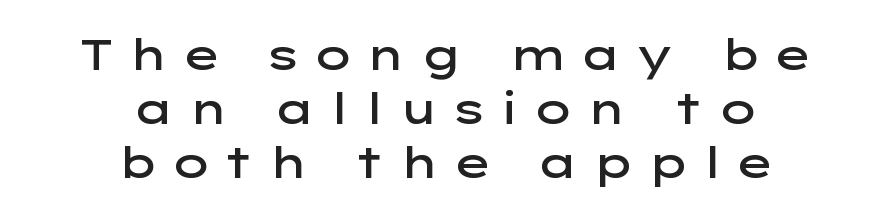
Quick note: underline off. As a designer I'd log this as weight 600, semibold. Horizontal bands of white between lines are of average thickness. You can tell it's not italic because the verticals are truly vertical. These lines stack symmetrically, like a column narrowing and widening about its center. I'd call this a sans setting — the letters go barefoot.
